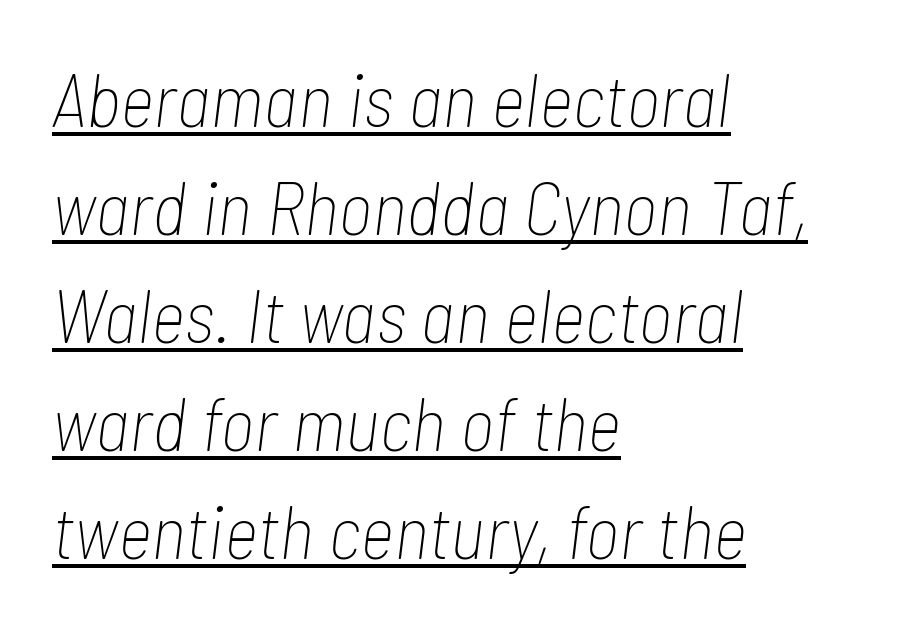
Looks like regular typesetting: each glyph gets only the width it needs. There is no visible air inserted between adjacent glyphs. These characters rest on top of a visible drawn line. Emphasis-style slanted type is in use. Leftover space on each line is placed entirely after the last word. No chunkiness to these letters — they're not bold.
